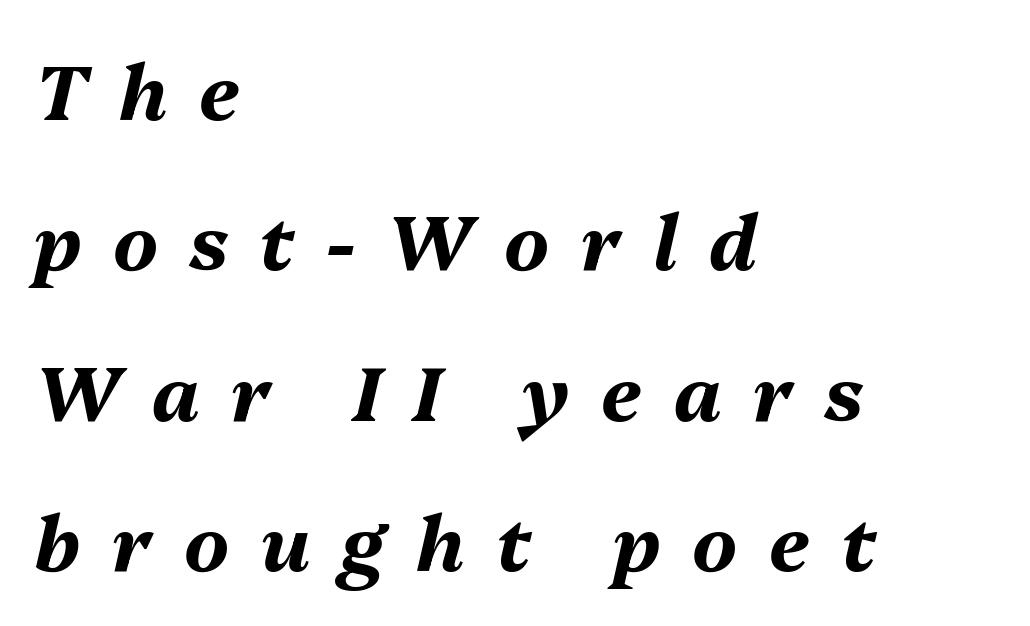
The image shows 76 px bold type, italic (leaning right); set left-aligned, loose line spacing (1.98x), unusually wide letter spacing (+0.42 em), not underlined; medium stroke contrast and a medium x-height.
